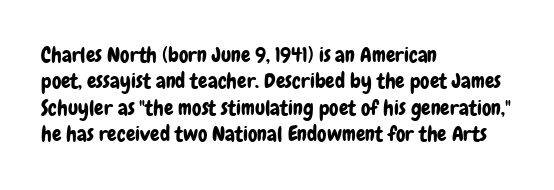
{"italic": "no", "underline": "no", "align": "left", "line_spacing": "normal", "line_spacing_ratio": 1.26, "letter_spacing": "normal", "letter_spacing_em": 0.0, "glyph_px": 21}
